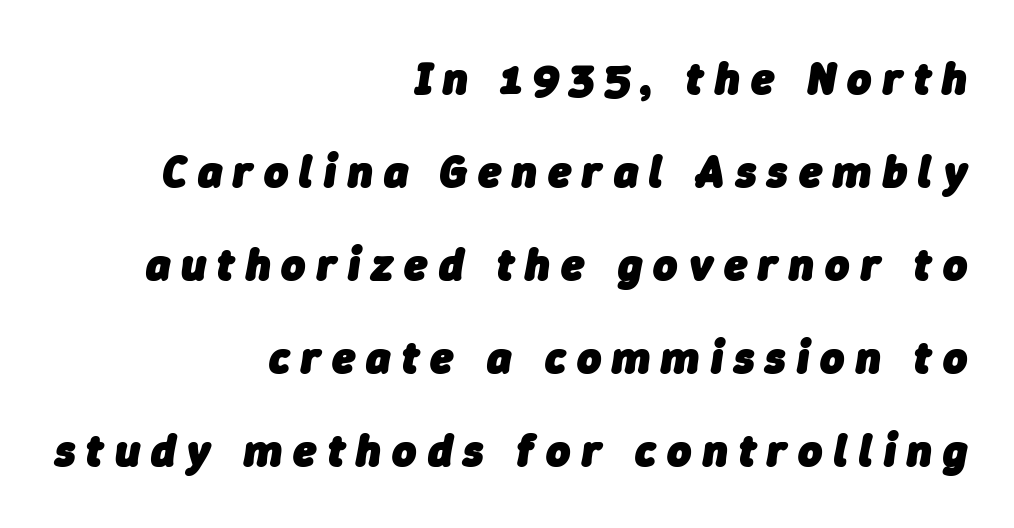
Horizontal bands of white between lines are thick stripes. The passage shown is emphatically bold. The specimen reads as italic at a glance. Any mark beneath the type? The region is blank. Line endings align vertically; line beginnings do not. Here the designer chose a conventional face with non-uniform glyph widths.
